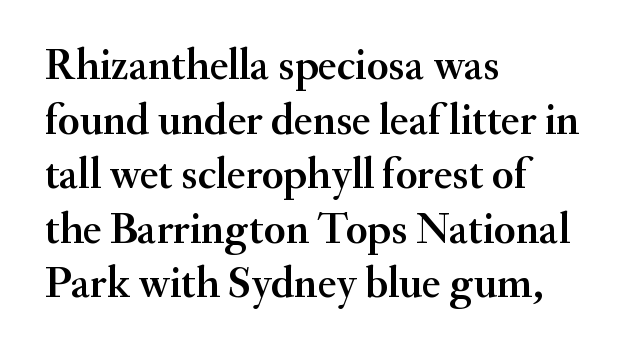
The letters carry serifs — small finishing strokes at the ends of their stems. The tracking reads as untouched default to a designer's eye. Any mark beneath the type? The region is blank. The type sits square on the baseline with zero lean. A student would call this left alignment; a typographer would say flush left, rag right. Looks like regular typesetting: each glyph gets only the width it needs.
